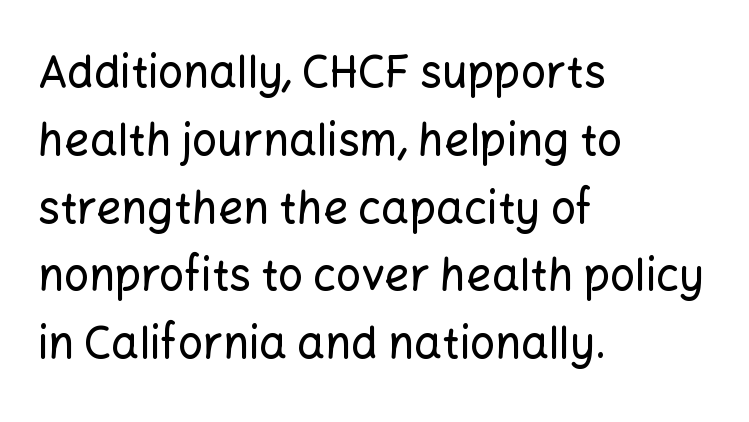
The image shows 44 px sans-serif type, upright; set left-aligned, normal line spacing (1.54x), normal letter spacing, not underlined; low stroke contrast and a medium x-height.
